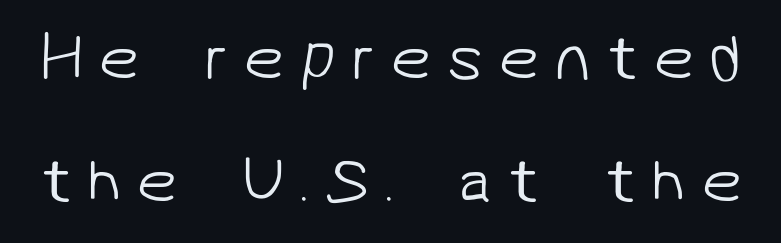
{"serif": "no", "bold": "no", "weight": "light", "width": "normal", "stroke_contrast": "low", "x_height": "medium", "monospaced": "no", "underline": "no", "line_spacing": "loose", "line_spacing_ratio": 1.9, "letter_spacing": "wide", "letter_spacing_em": 0.23, "glyph_px": 65}
